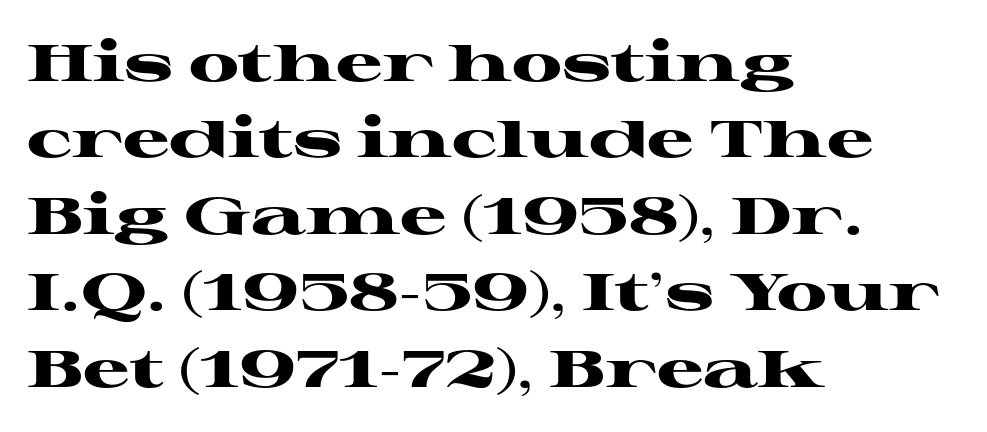
The image shows 52 px heavy, wide serif type, upright; set left-aligned, normal line spacing (1.47x), normal letter spacing, not underlined; high stroke contrast and a medium x-height.
